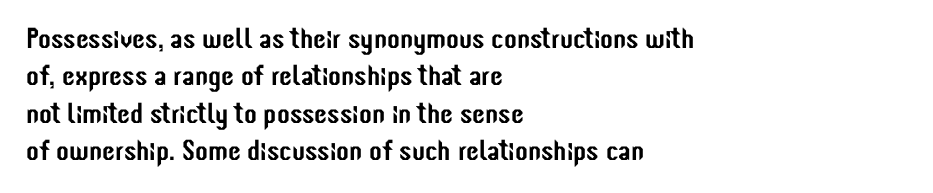
The image shows 29 px condensed sans-serif type, upright; set left-aligned, normal line spacing (1.29x), normal letter spacing, not underlined; low stroke contrast and a medium x-height.
